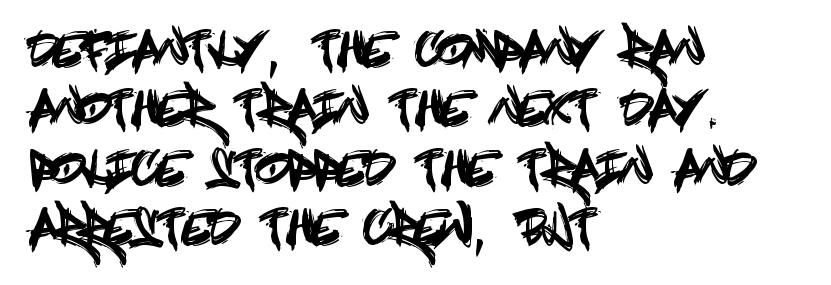
{"serif": "no", "width": "condensed", "x_height": "large", "underline": "no", "align": "left", "line_spacing": "normal", "line_spacing_ratio": 1.29, "letter_spacing": "normal", "letter_spacing_em": 0.0, "glyph_px": 46}
